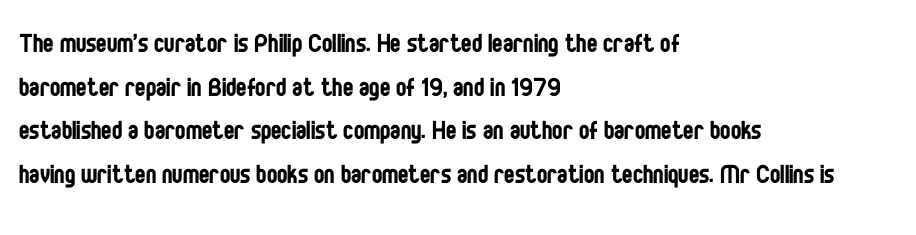
Q: Is the text bold? A: No.
Q: Is the text italic (slanted)? A: No, it is upright.
Q: Is the typeface a serif or a sans-serif typeface? A: Sans-serif.
Q: Is the text underlined? A: No.
Q: How is the paragraph aligned? A: Left-aligned.
Q: Is the spacing between letters normal or unusually wide? A: Normal.
Q: Is the spacing between lines tight, normal or loose? A: Normal.
Q: Width (condensed, normal, or wide)? A: Condensed.
Q: Stroke contrast? A: Low.
Q: x-height? A: Large.
Q: Monospaced? A: No.
